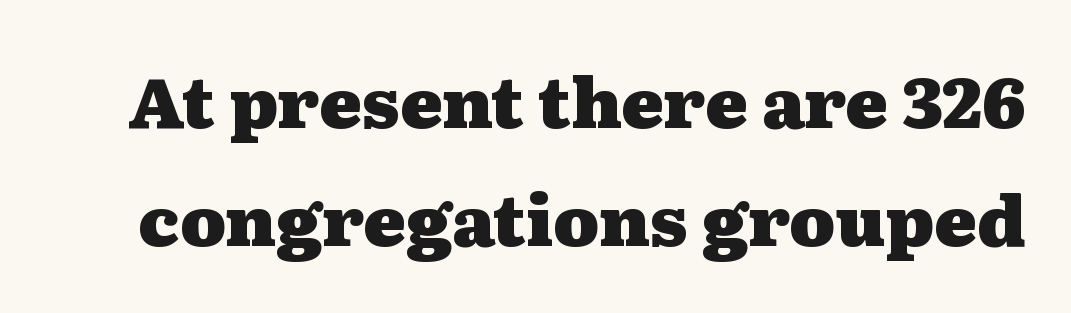
{"serif": "yes", "italic": "no", "bold": "yes", "weight": "heavy", "width": "wide", "stroke_contrast": "medium", "x_height": "medium", "monospaced": "no", "underline": "no", "line_spacing": "normal", "line_spacing_ratio": 1.68, "letter_spacing": "normal", "letter_spacing_em": 0.0, "glyph_px": 70}
